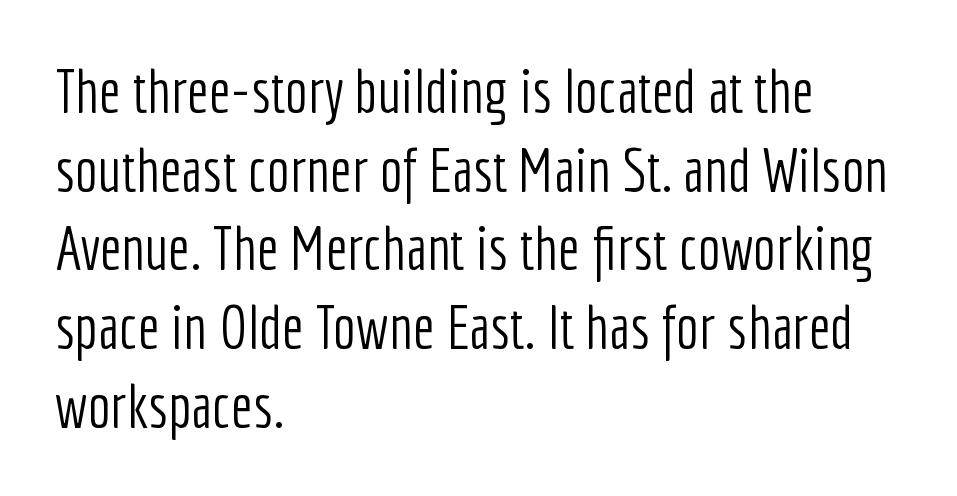
Q: Is the text bold? A: No.
Q: Is the text italic (slanted)? A: No, it is upright.
Q: Is the typeface a serif or a sans-serif typeface? A: Sans-serif.
Q: Is the text underlined? A: No.
Q: How is the paragraph aligned? A: Left-aligned.
Q: Is the spacing between letters normal or unusually wide? A: Normal.
Q: Is the spacing between lines tight, normal or loose? A: Normal.
Q: Width (condensed, normal, or wide)? A: Condensed.
Q: Stroke contrast? A: Low.
Q: x-height? A: Medium.
Q: Monospaced? A: No.
